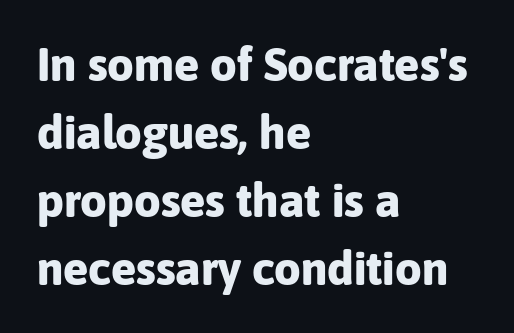
Q: Is the text bold? A: Yes.
Q: Is the text italic (slanted)? A: No, it is upright.
Q: Is the typeface a serif or a sans-serif typeface? A: Sans-serif.
Q: Is the text underlined? A: No.
Q: How is the paragraph aligned? A: Left-aligned.
Q: Is the spacing between letters normal or unusually wide? A: Normal.
Q: Is the spacing between lines tight, normal or loose? A: Normal.
Q: Width (condensed, normal, or wide)? A: Normal.
Q: Stroke contrast? A: Low.
Q: x-height? A: Medium.
Q: Monospaced? A: No.
